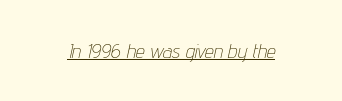
Q: Is the text bold? A: No.
Q: Is the text italic (slanted)? A: Yes, it leans right by about 12 degrees.
Q: Is the text underlined? A: Yes.
Q: Is the spacing between letters normal or unusually wide? A: Normal.
